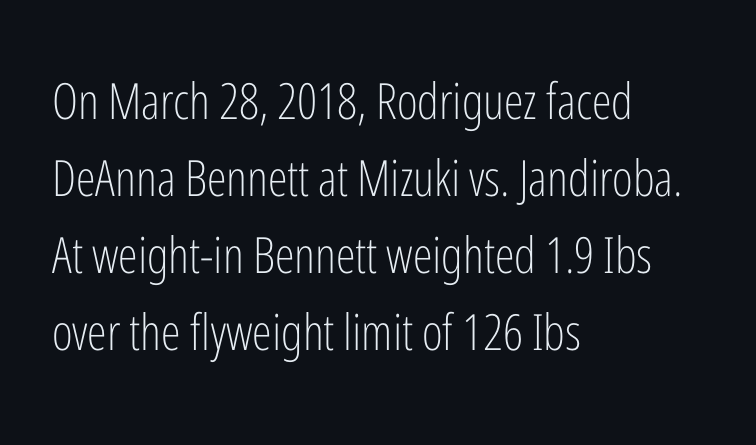
Q: Is the text bold? A: No.
Q: Is the text italic (slanted)? A: No, it is upright.
Q: Is the typeface a serif or a sans-serif typeface? A: Sans-serif.
Q: Is the text underlined? A: No.
Q: How is the paragraph aligned? A: Left-aligned.
Q: Is the spacing between letters normal or unusually wide? A: Normal.
Q: Is the spacing between lines tight, normal or loose? A: Normal.
Q: Width (condensed, normal, or wide)? A: Condensed.
Q: Stroke contrast? A: Low.
Q: x-height? A: Medium.
Q: Monospaced? A: No.
